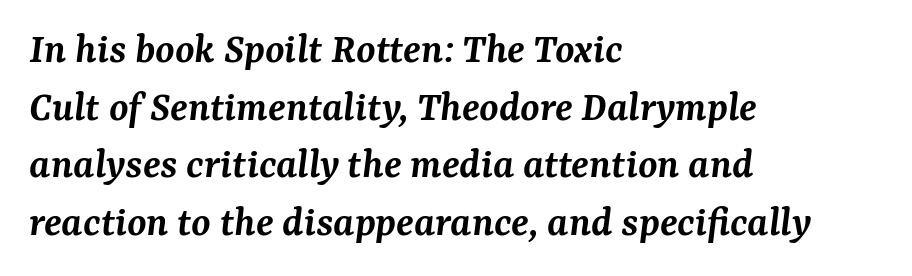
Q: Is the text bold? A: Semi-bold.
Q: Is the text italic (slanted)? A: Yes, it leans right by about 7 degrees.
Q: Is the typeface a serif or a sans-serif typeface? A: Serif.
Q: Is the text underlined? A: No.
Q: How is the paragraph aligned? A: Left-aligned.
Q: Is the spacing between letters normal or unusually wide? A: Normal.
Q: Is the spacing between lines tight, normal or loose? A: Normal.
Q: Width (condensed, normal, or wide)? A: Normal.
Q: Stroke contrast? A: Medium.
Q: x-height? A: Medium.
Q: Monospaced? A: No.
